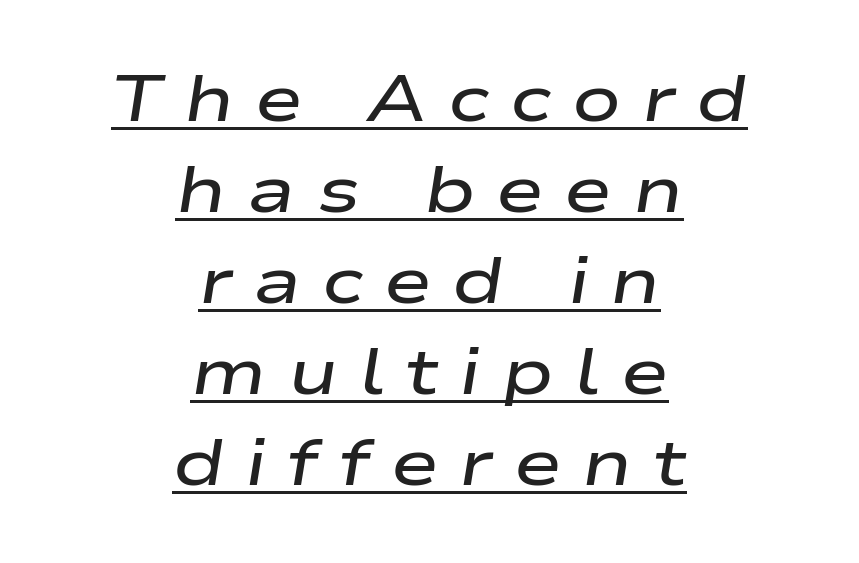
{"italic": "yes", "lean": "right", "slant_degrees": 9, "bold": "semi", "weight": "semibold", "width": "wide", "stroke_contrast": "low", "x_height": "medium", "monospaced": "no", "underline": "yes", "align": "center", "line_spacing": "normal", "line_spacing_ratio": 1.4, "letter_spacing": "wide", "letter_spacing_em": 0.32, "glyph_px": 65}
